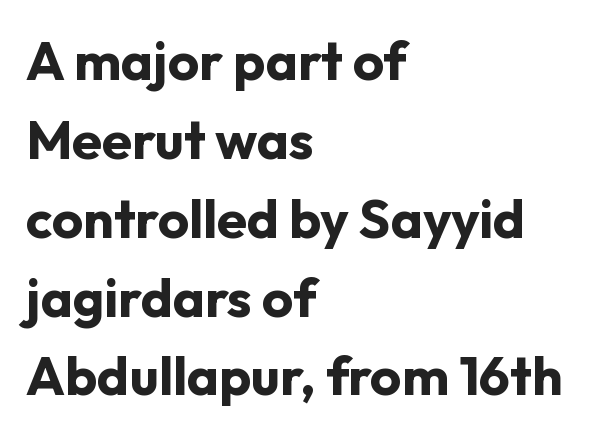
The image shows 54 px bold sans-serif type, upright; set left-aligned, normal line spacing (1.46x), normal letter spacing, not underlined; low stroke contrast and a medium x-height.
